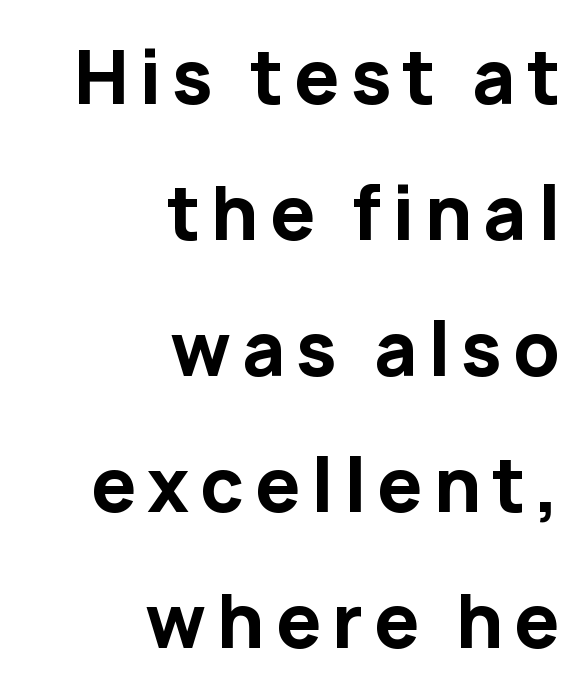
Every row of glyphs terminates at an identical x-position on the right. Weight check: bold — yes, fully. Ordinary non-slanted type is in use. Think of a printed novel: that variable character pitch is what you see here. Nobody drew a line under any word here. Unlike a traditional serif, this face leaves its strokes unadorned.
